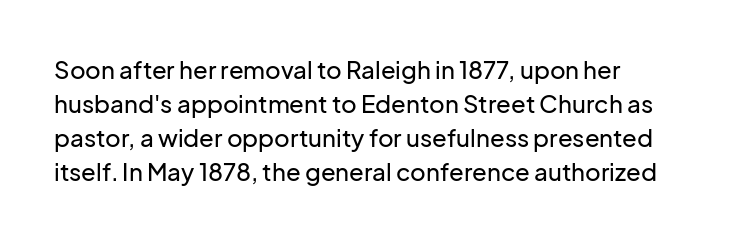
Q: Is the text italic (slanted)? A: No, it is upright.
Q: Is the text underlined? A: No.
Q: How is the paragraph aligned? A: Left-aligned.
Q: Is the spacing between letters normal or unusually wide? A: Normal.
Q: Is the spacing between lines tight, normal or loose? A: Normal.
